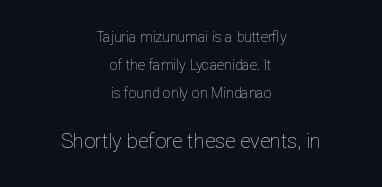
{"italic": "no", "bold": "no", "underline": "no", "align": "center", "line_spacing": "loose", "line_spacing_ratio": 2.01, "letter_spacing": "normal", "letter_spacing_em": 0.0, "larger_block": "second", "size_ratio": 1.43, "glyph_px": 20}
